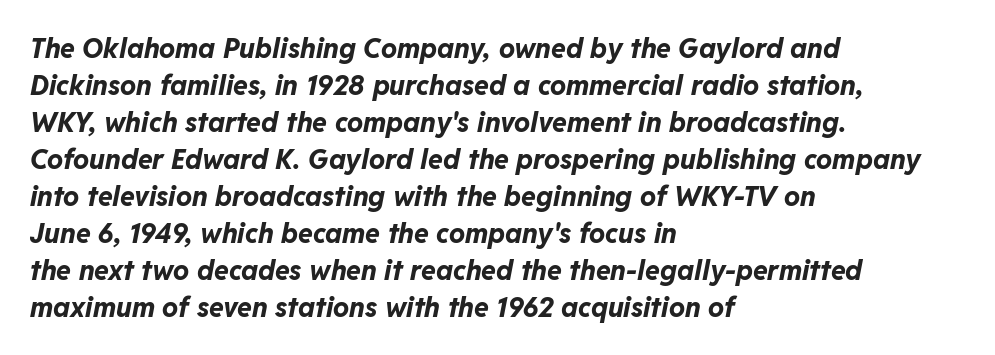
The passage shown leans; its letterforms are oblique. If you drew a ruler down the left edge, every line would touch it. Descenders hang freely into open space. The gaps between neighbouring characters are ordinary and unremarkable. One glance says typical: line gaps are just what's usual.
